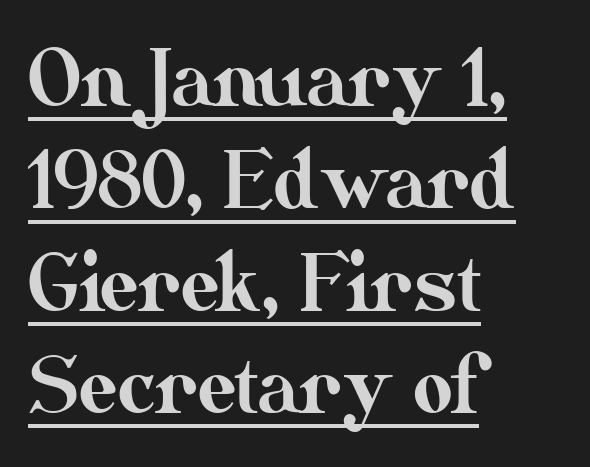
The image shows 77 px text type, upright; set left-aligned, normal line spacing (1.33x), normal letter spacing, underlined; medium stroke contrast and a small x-height.
